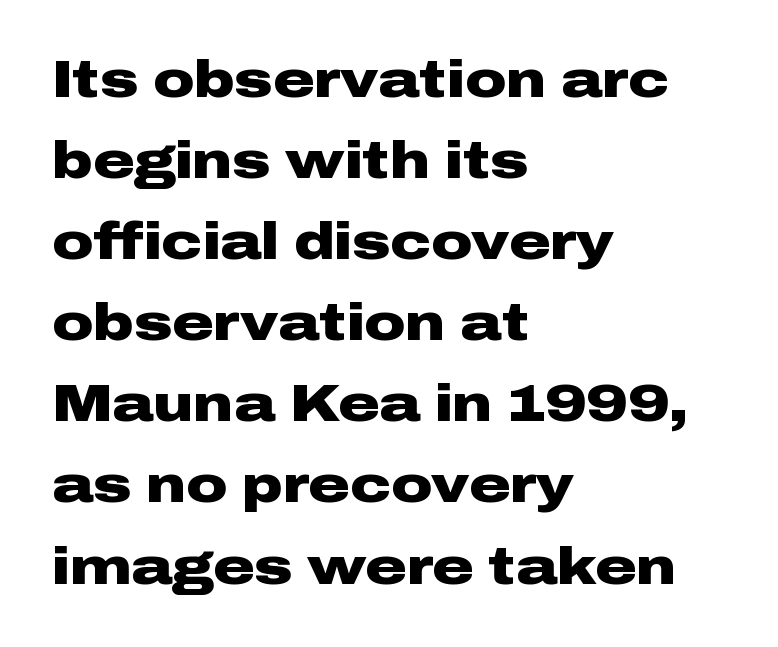
{"serif": "no", "italic": "no", "bold": "yes", "weight": "heavy", "width": "wide", "stroke_contrast": "low", "x_height": "medium", "monospaced": "no", "underline": "no", "align": "left", "line_spacing": "normal", "line_spacing_ratio": 1.59, "letter_spacing": "normal", "letter_spacing_em": 0.0, "glyph_px": 51}
